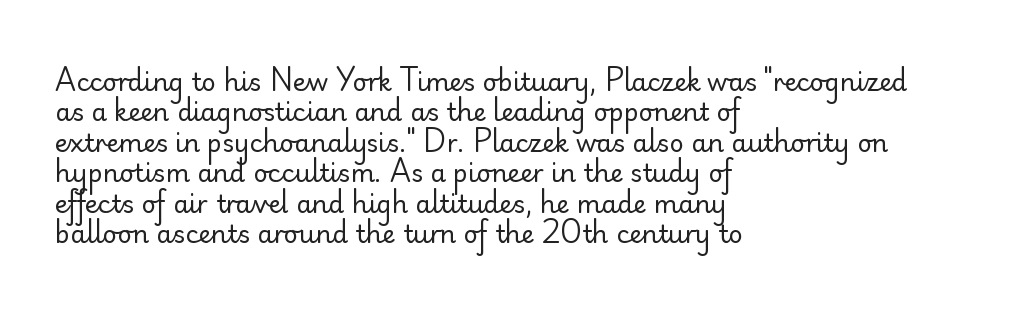
Nope, not italic — everything's standing straight. Only glyphs here, with clear space below each row. Leftover space on each line is placed entirely after the last word. The gaps between neighbouring characters are ordinary and unremarkable. A light-to-regular cut is what we see here.
